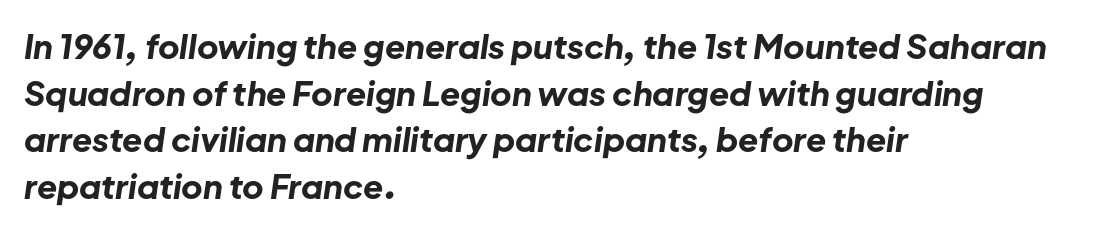
{"italic": "yes", "lean": "right", "slant_degrees": 8, "bold": "yes", "weight": "bold", "width": "normal", "stroke_contrast": "low", "x_height": "medium", "monospaced": "no", "underline": "no", "align": "left", "line_spacing": "normal", "line_spacing_ratio": 1.41, "letter_spacing": "normal", "letter_spacing_em": 0.0, "glyph_px": 33}
